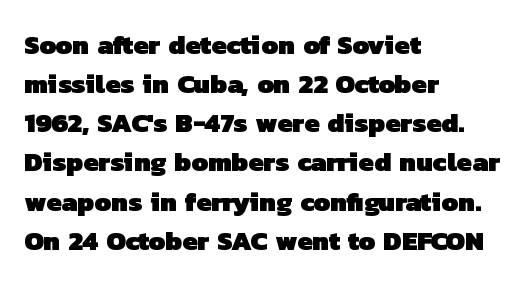
The image shows 27 px bold type; set left-aligned, normal line spacing (1.45x), normal letter spacing, not underlined.
